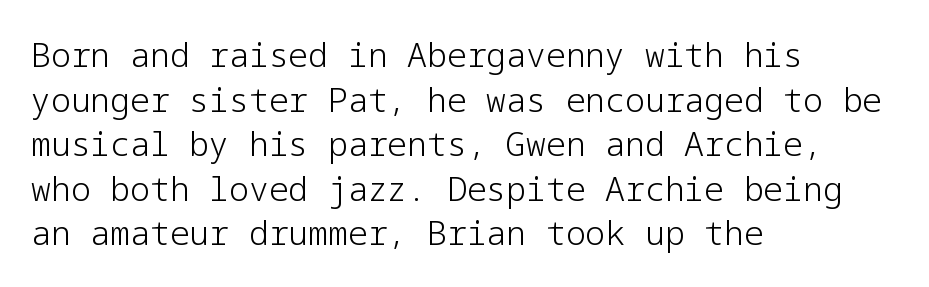
{"serif": "no", "italic": "no", "bold": "no", "weight": "light", "width": "normal", "stroke_contrast": "low", "x_height": "medium", "underline": "no", "align": "left", "line_spacing": "normal", "line_spacing_ratio": 1.35, "letter_spacing": "normal", "letter_spacing_em": 0.0, "glyph_px": 33}
